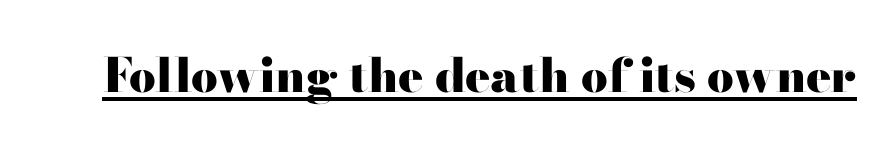
Q: Is the text bold? A: Yes.
Q: Is the text italic (slanted)? A: No, it is upright.
Q: Is the typeface a serif or a sans-serif typeface? A: Serif.
Q: Is the text underlined? A: Yes.
Q: Is the spacing between letters normal or unusually wide? A: Normal.
Q: Width (condensed, normal, or wide)? A: Wide.
Q: Stroke contrast? A: High.
Q: x-height? A: Small.
Q: Monospaced? A: No.
